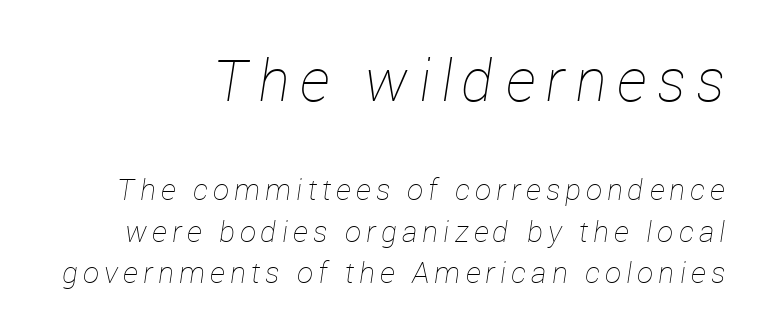
The image shows 58 px thin type, italic (leaning right); set normal line spacing (1.43x), not underlined; the first (top) block is 2.0x larger; low stroke contrast and a medium x-height.
